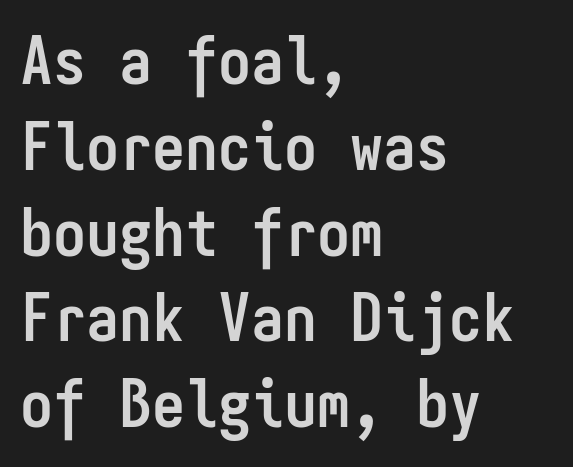
Q: Is the text bold? A: Yes.
Q: Is the text italic (slanted)? A: No, it is upright.
Q: Is the typeface a serif or a sans-serif typeface? A: Sans-serif.
Q: Is the text underlined? A: No.
Q: How is the paragraph aligned? A: Left-aligned.
Q: Is the spacing between letters normal or unusually wide? A: Normal.
Q: Is the spacing between lines tight, normal or loose? A: Normal.
Q: Width (condensed, normal, or wide)? A: Condensed.
Q: Stroke contrast? A: Low.
Q: x-height? A: Medium.
Q: Monospaced? A: Yes.
